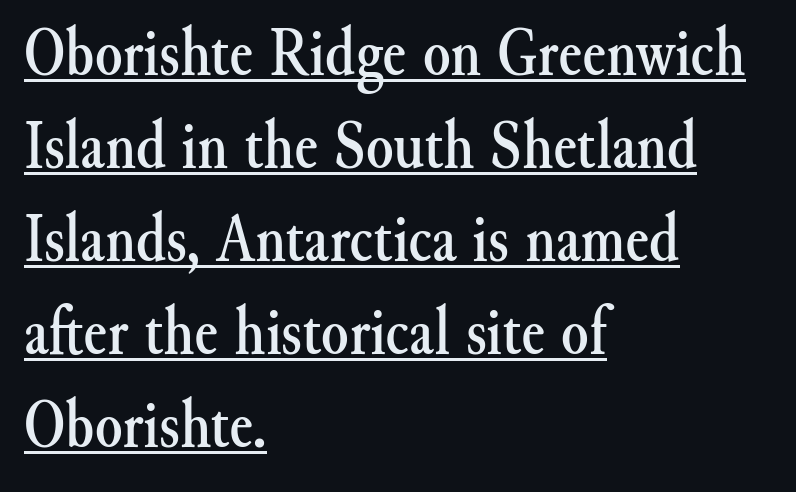
Q: Is the text italic (slanted)? A: No, it is upright.
Q: Is the typeface a serif or a sans-serif typeface? A: Serif.
Q: Is the text underlined? A: Yes.
Q: How is the paragraph aligned? A: Left-aligned.
Q: Is the spacing between letters normal or unusually wide? A: Normal.
Q: Is the spacing between lines tight, normal or loose? A: Normal.
Q: Width (condensed, normal, or wide)? A: Normal.
Q: Stroke contrast? A: Medium.
Q: x-height? A: Small.
Q: Monospaced? A: No.
